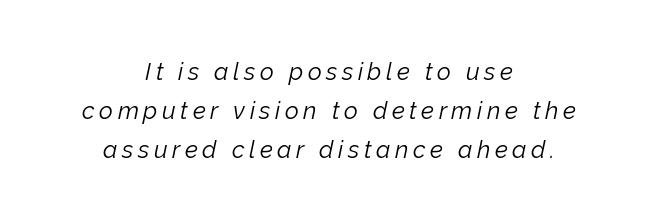
The image shows 24 px text type, italic (leaning right); set centered, normal line spacing (1.63x), not underlined.
